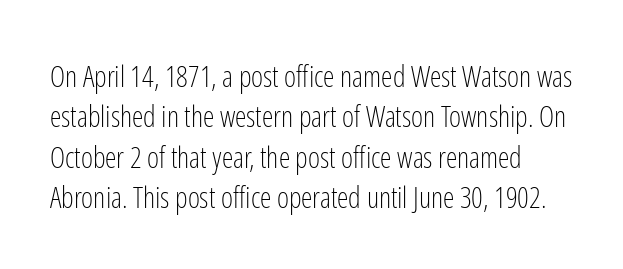
{"serif": "no", "italic": "no", "bold": "no", "weight": "light", "width": "condensed", "stroke_contrast": "low", "x_height": "medium", "monospaced": "no", "underline": "no", "line_spacing": "normal", "line_spacing_ratio": 1.39, "letter_spacing": "normal", "letter_spacing_em": 0.0, "glyph_px": 29}
